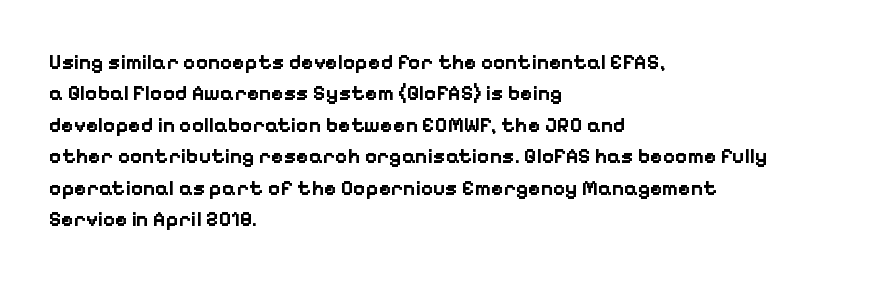
Q: Is the text bold? A: Yes.
Q: Is the text italic (slanted)? A: No, it is upright.
Q: Is the text underlined? A: No.
Q: How is the paragraph aligned? A: Left-aligned.
Q: Is the spacing between letters normal or unusually wide? A: Normal.
Q: Is the spacing between lines tight, normal or loose? A: Normal.
